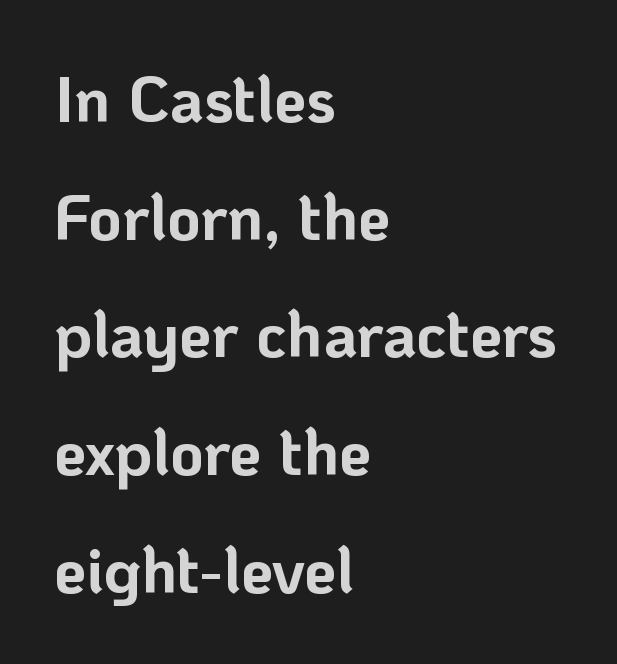
The rendering keeps characters at their native spacing. Is this a fixed-width face? No — the glyphs have proportional, varying widths. Caption: multi-line text, flush left, ragged right. Typographically, this falls in the sans-serif category.
